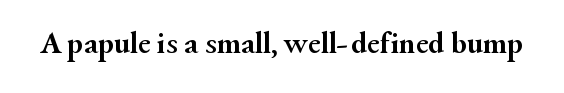
Q: Is the text bold? A: Yes.
Q: Is the text italic (slanted)? A: No, it is upright.
Q: Is the typeface a serif or a sans-serif typeface? A: Serif.
Q: Is the text underlined? A: No.
Q: Is the spacing between letters normal or unusually wide? A: Normal.
Q: Width (condensed, normal, or wide)? A: Normal.
Q: Stroke contrast? A: Medium.
Q: x-height? A: Small.
Q: Monospaced? A: No.
